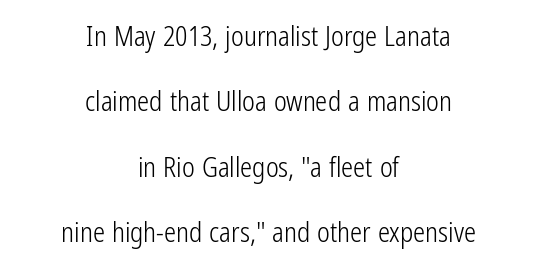
The image shows 27 px text type, upright; set centered, loose line spacing (2.42x), normal letter spacing, not underlined.
